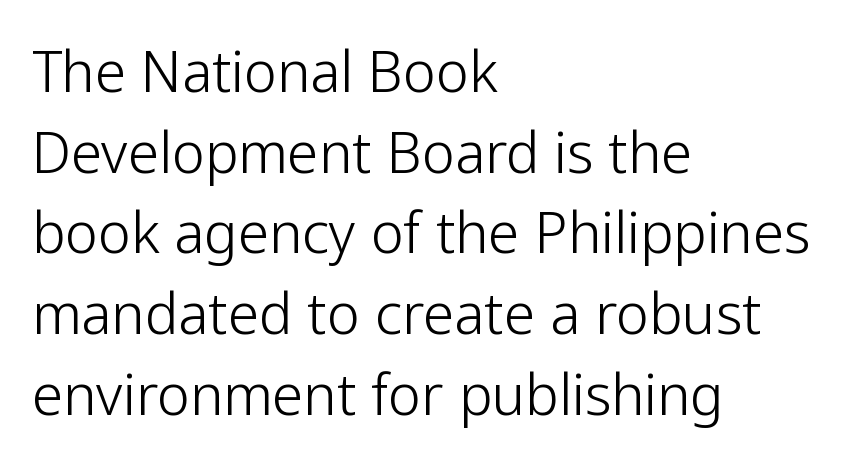
Q: Is the text bold? A: No.
Q: Is the text italic (slanted)? A: No, it is upright.
Q: Is the typeface a serif or a sans-serif typeface? A: Sans-serif.
Q: Is the text underlined? A: No.
Q: How is the paragraph aligned? A: Left-aligned.
Q: Is the spacing between letters normal or unusually wide? A: Normal.
Q: Is the spacing between lines tight, normal or loose? A: Normal.
Q: Width (condensed, normal, or wide)? A: Normal.
Q: Stroke contrast? A: Low.
Q: x-height? A: Medium.
Q: Monospaced? A: No.
